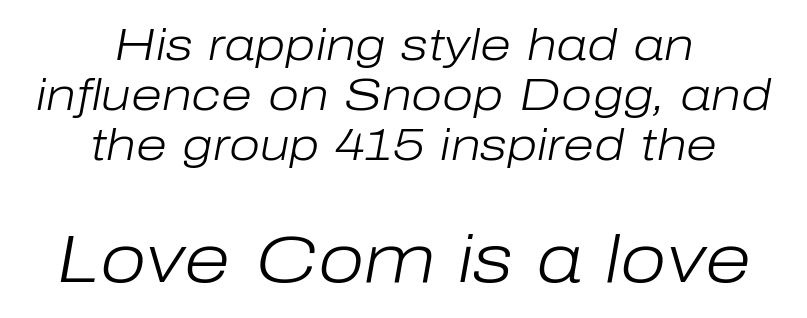
Letters rest on an invisible, unmarked baseline. The paragraph has two soft edges and a firm central axis. Heft: none added — not bold. Designer's note — italics engaged. Is the letter spacing exaggerated? No — it looks like the ordinary default. The block of text is dense from top to bottom, with scant space between rows.
